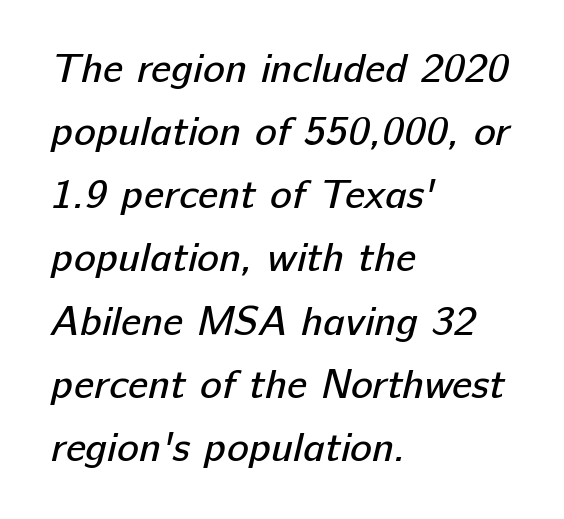
Q: Is the text bold? A: No.
Q: Is the typeface a serif or a sans-serif typeface? A: Sans-serif.
Q: Is the text underlined? A: No.
Q: How is the paragraph aligned? A: Left-aligned.
Q: Is the spacing between letters normal or unusually wide? A: Normal.
Q: Is the spacing between lines tight, normal or loose? A: Normal.
Q: Width (condensed, normal, or wide)? A: Normal.
Q: Stroke contrast? A: Low.
Q: x-height? A: Medium.
Q: Monospaced? A: No.
